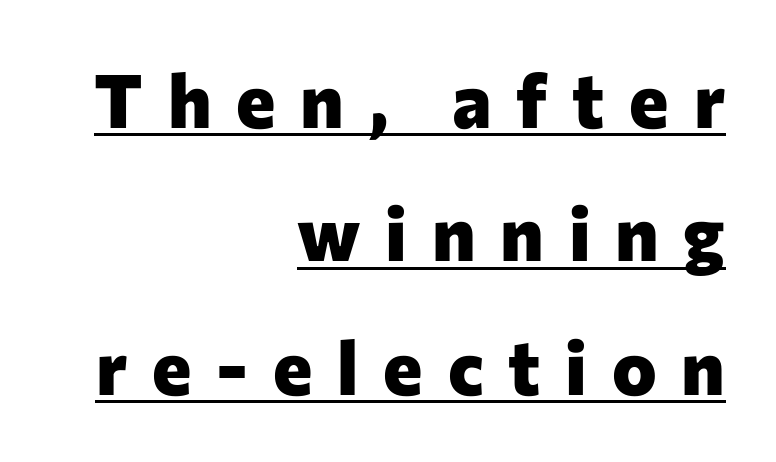
The image shows 75 px heavy sans-serif type, upright; set right-aligned, line spacing 1.78x, unusually wide letter spacing (+0.33 em), underlined; low stroke contrast and a medium x-height.
